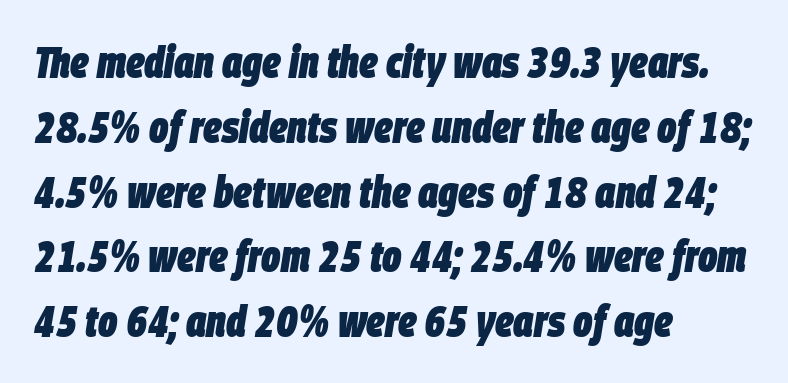
A normal amount of white space separates one row of letters from the next. In terms of posture, this sample is oblique. This sample is left-justified, so line endings fall wherever the words run out. Letter spacing: default. The font is running at its bold setting. The space directly below the letters is spotless.
